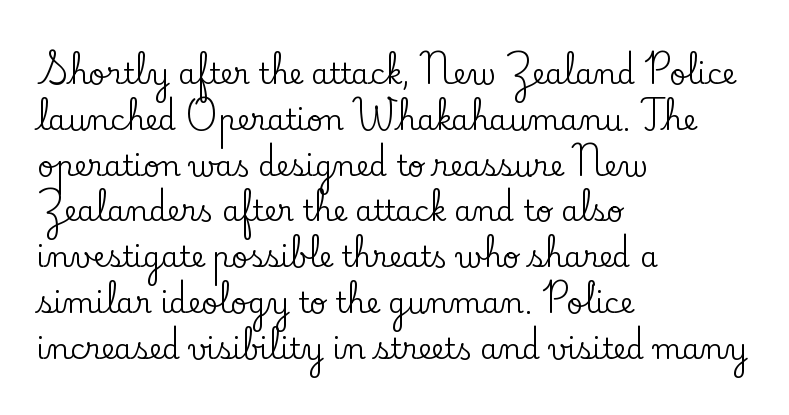
The image shows 29 px serif type, upright; set left-aligned, normal line spacing (1.58x), normal letter spacing, not underlined; low stroke contrast and a small x-height.
